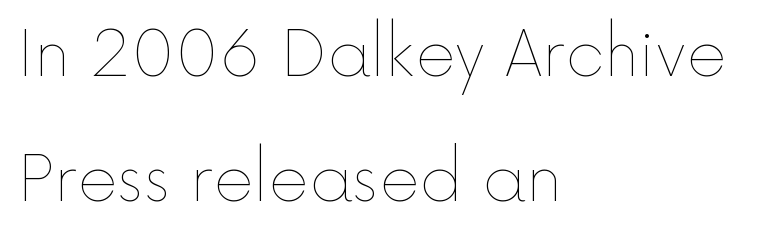
The letters look calm and open, with moderate or lighter stems. Typeset ragged right — the left edge is the straight one. Interline gaps are noticeably wide in this sample. Between one letter and the next there's only the usual sliver of space. Check under the words: just untouched page. Note the varied advance widths — an 'i' is clearly narrower than an 'm'.
